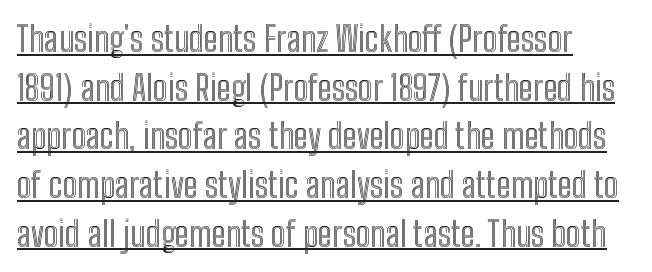
Style check: upright. The string is rendered with underlining switched on. The lines in this sample share a left origin and differ only in where they stop. A typesetter would call this proportional, since set widths differ per character. The designer left line spacing at the default.
